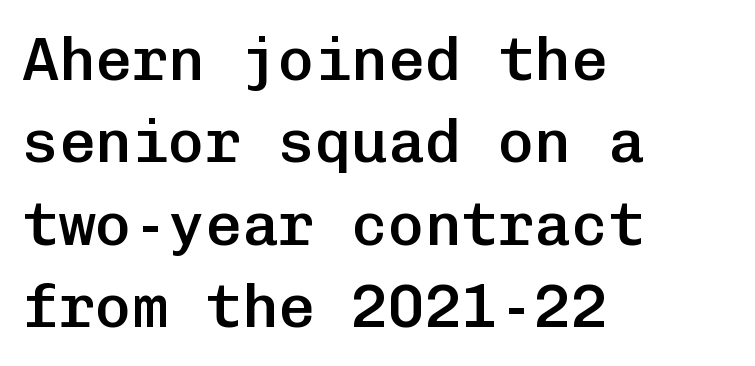
Q: Is the text bold? A: Semi-bold.
Q: Is the text italic (slanted)? A: No, it is upright.
Q: Is the typeface a serif or a sans-serif typeface? A: Sans-serif.
Q: Is the text underlined? A: No.
Q: How is the paragraph aligned? A: Left-aligned.
Q: Is the spacing between letters normal or unusually wide? A: Normal.
Q: Is the spacing between lines tight, normal or loose? A: Normal.
Q: Width (condensed, normal, or wide)? A: Normal.
Q: Stroke contrast? A: Low.
Q: x-height? A: Medium.
Q: Monospaced? A: Yes.
